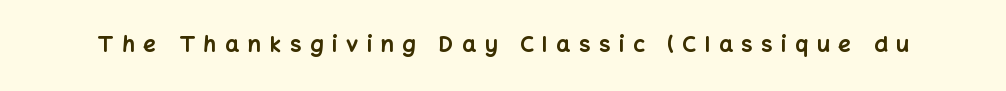
Q: Is the text bold? A: Yes.
Q: Is the text italic (slanted)? A: No, it is upright.
Q: Is the text underlined? A: No.
Q: Is the spacing between letters normal or unusually wide? A: Unusually wide.
